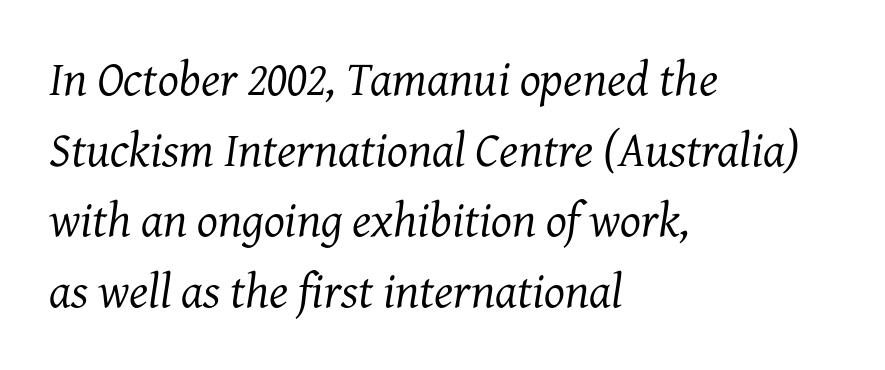
The image shows 49 px regular-weight serif type, italic (leaning right); set left-aligned, normal line spacing (1.44x), normal letter spacing, not underlined; medium stroke contrast and a medium x-height.
